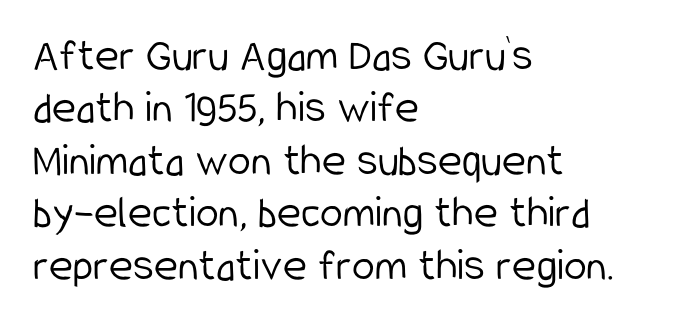
Q: Is the text bold? A: No.
Q: Is the text italic (slanted)? A: No, it is upright.
Q: Is the typeface a serif or a sans-serif typeface? A: Sans-serif.
Q: Is the text underlined? A: No.
Q: How is the paragraph aligned? A: Left-aligned.
Q: Is the spacing between letters normal or unusually wide? A: Normal.
Q: Is the spacing between lines tight, normal or loose? A: Tight.
Q: Width (condensed, normal, or wide)? A: Condensed.
Q: Stroke contrast? A: Low.
Q: x-height? A: Medium.
Q: Monospaced? A: No.
